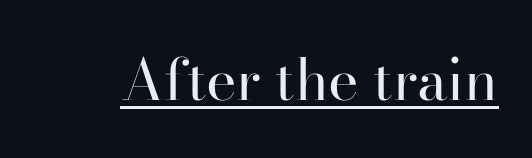
Q: Is the text bold? A: No.
Q: Is the text italic (slanted)? A: No, it is upright.
Q: Is the typeface a serif or a sans-serif typeface? A: Serif.
Q: Is the text underlined? A: Yes.
Q: Is the spacing between letters normal or unusually wide? A: Normal.
Q: Width (condensed, normal, or wide)? A: Normal.
Q: Stroke contrast? A: High.
Q: x-height? A: Small.
Q: Monospaced? A: No.
